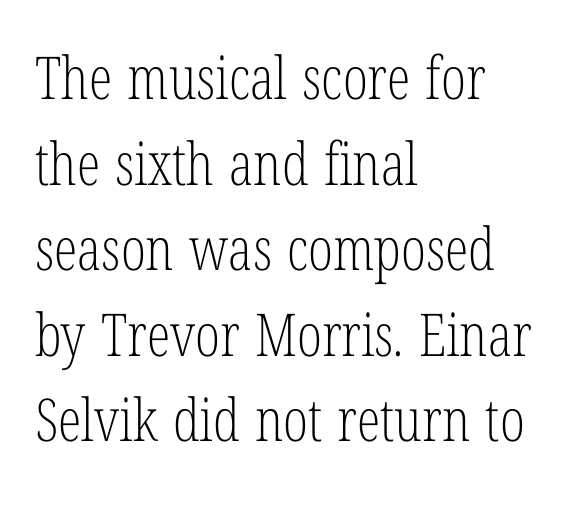
Stems here are at most as thick as an everyday book face. This rendering features lettering with no underline. Evenly set lines give the paragraph a standard silhouette. A typesetter would call this zero additional tracking. Looks like regular typesetting: each glyph gets only the width it needs.
